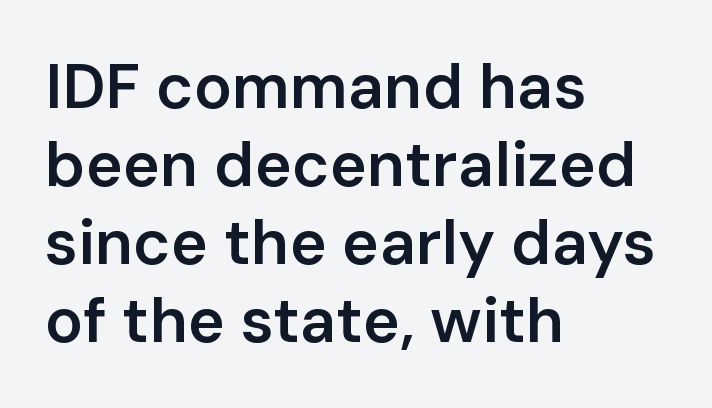
A bare baseline throughout the passage. Serifs: no, the terminals of the letterforms are clean. If you drew a ruler down the left edge, every line would touch it. A bit beefed up — I'd call it semibold rather than bold. In terms of letterspacing, this is plain default setting.
